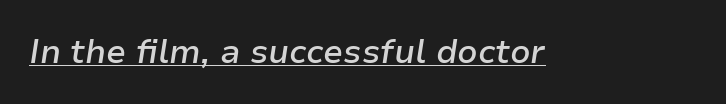
Q: Is the text bold? A: Semi-bold.
Q: Is the text italic (slanted)? A: Yes, it leans right by about 9 degrees.
Q: Is the text underlined? A: Yes.
Q: Is the spacing between letters normal or unusually wide? A: Normal.
Q: Width (condensed, normal, or wide)? A: Normal.
Q: Stroke contrast? A: Low.
Q: x-height? A: Medium.
Q: Monospaced? A: No.
